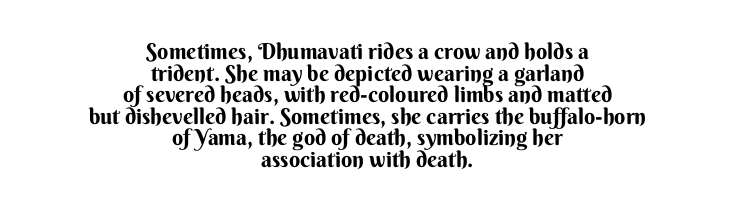
The image shows 22 px text type, upright; set centered, tight line spacing (0.98x), normal letter spacing, not underlined.
